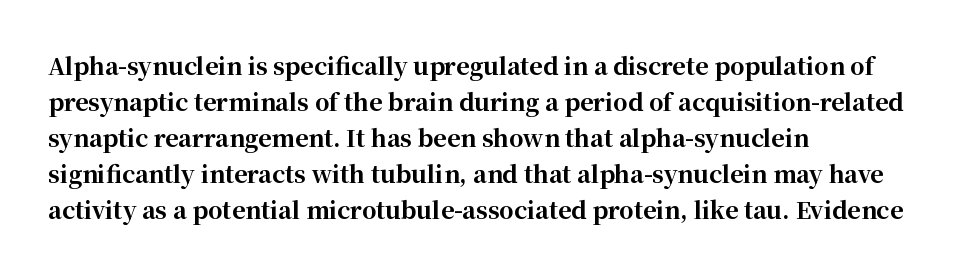
The line-height multiplier appears to be the usual default. Plain, unruled lines of type. The type is set solid horizontally, with unmodified tracking. Horizontal alignment here is leftward, the default for most running prose. Does the weight exceed regular? Yes, all the way to bold.
